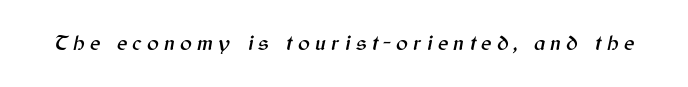
Letter spacing: wide. The specimen omits any rule beneath the text block's lines. Posture: slanted.
